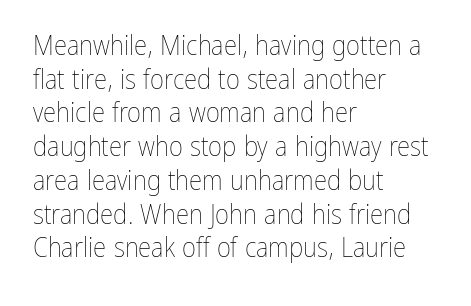
Q: Is the text bold? A: No.
Q: Is the text italic (slanted)? A: No, it is upright.
Q: Is the text underlined? A: No.
Q: How is the paragraph aligned? A: Left-aligned.
Q: Is the spacing between letters normal or unusually wide? A: Normal.
Q: Is the spacing between lines tight, normal or loose? A: Normal.
